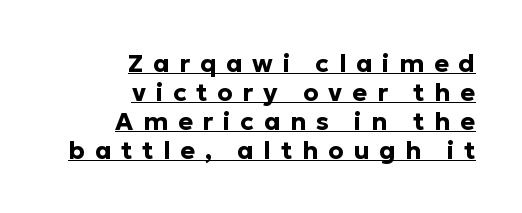
Q: Is the text bold? A: Yes.
Q: Is the text italic (slanted)? A: No, it is upright.
Q: Is the text underlined? A: Yes.
Q: How is the paragraph aligned? A: Right-aligned.
Q: Is the spacing between letters normal or unusually wide? A: Unusually wide.
